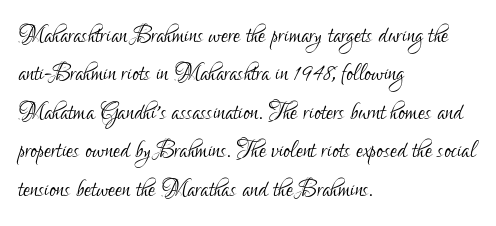
{"serif": "no", "bold": "no", "weight": "light", "width": "condensed", "stroke_contrast": "low", "x_height": "small", "monospaced": "no", "underline": "no", "align": "left", "line_spacing_ratio": 1.24, "letter_spacing": "normal", "letter_spacing_em": 0.0, "glyph_px": 31}
